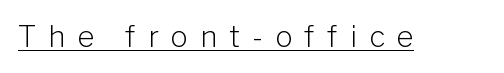
Q: Is the text bold? A: No.
Q: Is the text italic (slanted)? A: No, it is upright.
Q: Is the typeface a serif or a sans-serif typeface? A: Sans-serif.
Q: Is the text underlined? A: Yes.
Q: Is the spacing between letters normal or unusually wide? A: Unusually wide.
Q: Width (condensed, normal, or wide)? A: Normal.
Q: Stroke contrast? A: Low.
Q: x-height? A: Medium.
Q: Monospaced? A: No.
